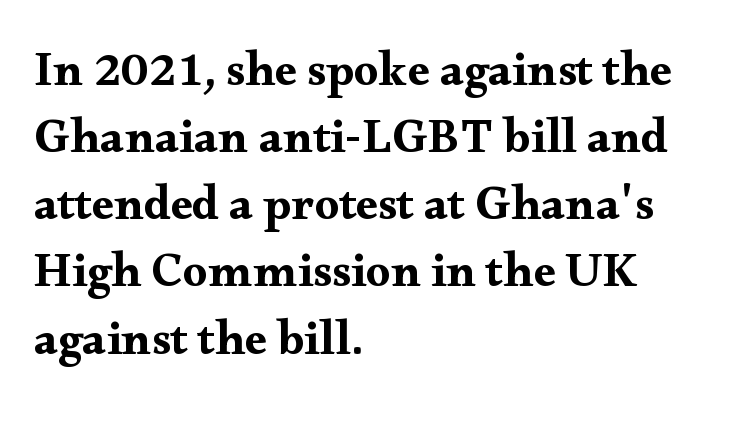
Is the letter spacing exaggerated? No — it looks like the ordinary default. Does the copy run flush right? No — it runs flush left. The lettering holds an erect, upright posture throughout. Descender tails drop into unmarked territory. In terms of leading, this rendering sits right in the middle.
